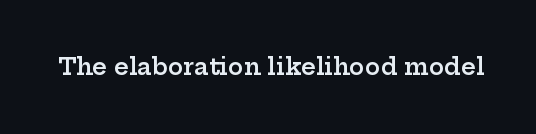
{"italic": "no", "bold": "semi", "underline": "no", "letter_spacing": "normal", "letter_spacing_em": 0.0, "glyph_px": 23}
